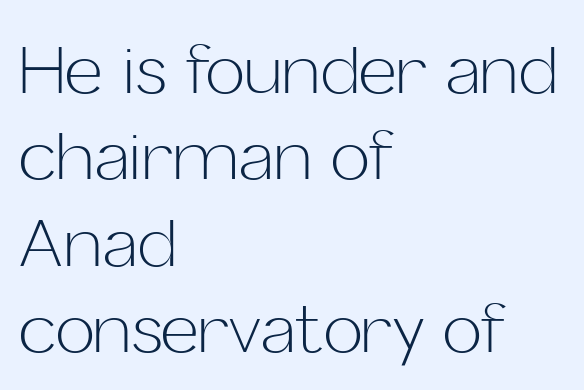
You can tell it's not italic because the verticals are truly vertical. A light-to-regular cut is what we see here. This rendering employs a face without finishing strokes, i.e., a sans-serif. The rendering anchors every line to the left-hand side.
